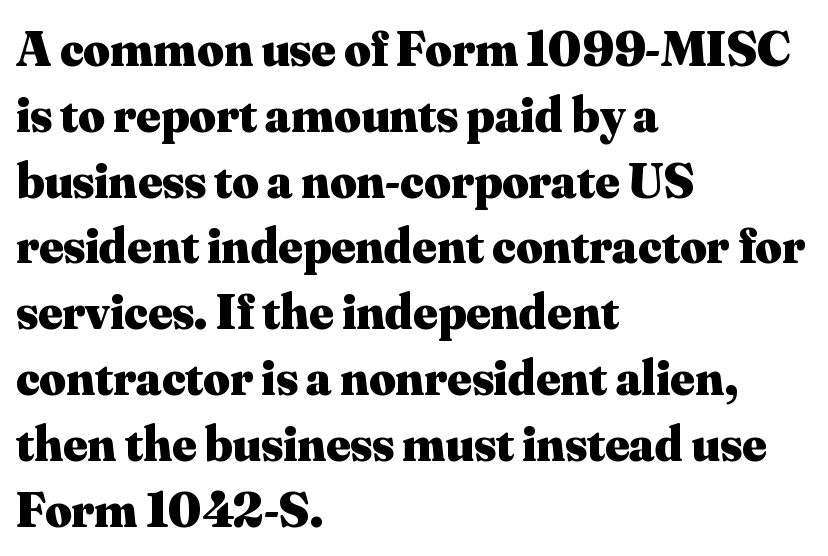
{"serif": "yes", "italic": "no", "bold": "yes", "weight": "heavy", "width": "normal", "stroke_contrast": "medium", "x_height": "small", "monospaced": "no", "underline": "no", "align": "left", "line_spacing": "normal", "line_spacing_ratio": 1.29, "letter_spacing": "normal", "letter_spacing_em": 0.0, "glyph_px": 51}
